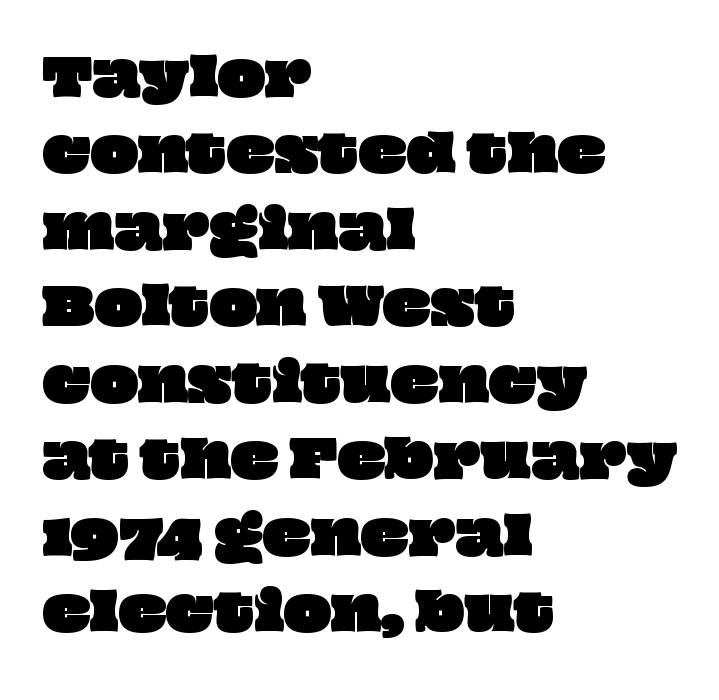
Q: Is the text underlined? A: No.
Q: How is the paragraph aligned? A: Left-aligned.
Q: Is the spacing between letters normal or unusually wide? A: Normal.
Q: Is the spacing between lines tight, normal or loose? A: Normal.
Q: Width (condensed, normal, or wide)? A: Wide.
Q: Stroke contrast? A: Low.
Q: x-height? A: Large.
Q: Monospaced? A: No.
